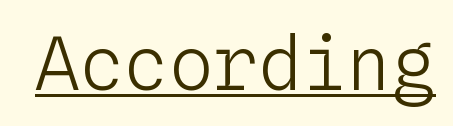
This sample carries an underscore along the baseline area. Each letter, wide or thin by design, is forced into the same width here. Nope, not italic — everything's standing straight. Students, note that the glyphs here touch the page at normal intervals. The typeface has the unassuming heft of standard copy or less.
